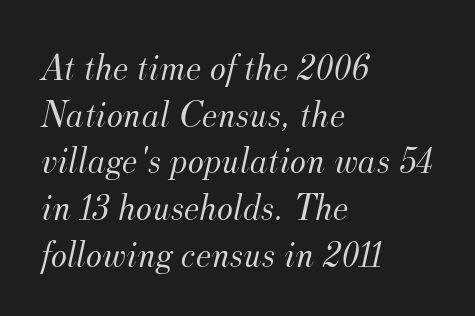
Q: Is the text bold? A: No.
Q: Is the text italic (slanted)? A: Yes, it leans right by about 12 degrees.
Q: Is the typeface a serif or a sans-serif typeface? A: Serif.
Q: Is the text underlined? A: No.
Q: How is the paragraph aligned? A: Left-aligned.
Q: Is the spacing between letters normal or unusually wide? A: Normal.
Q: Width (condensed, normal, or wide)? A: Normal.
Q: Stroke contrast? A: Medium.
Q: x-height? A: Small.
Q: Monospaced? A: No.
